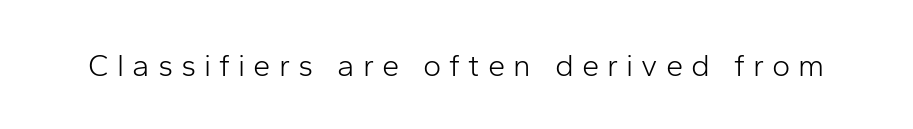
This sample has the flowing, uneven cadence of proportional lettering. A sans-serif font was chosen for this passage. The rendering inserts visible extra space after every character. Decoration check: the copy has no underline. The strokes are not fattened; the text isn't bold.
